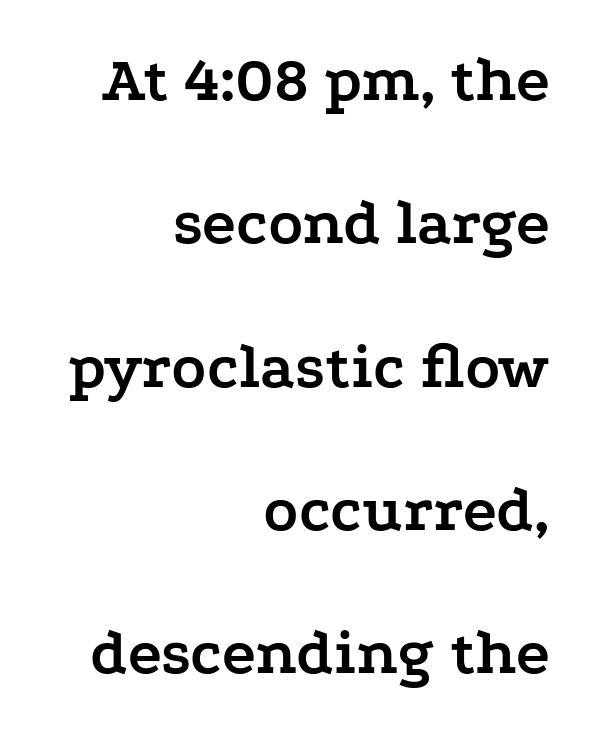
The image shows 64 px semibold, wide serif type, upright; set right-aligned, loose line spacing (2.24x), normal letter spacing, not underlined; low stroke contrast and a medium x-height.
